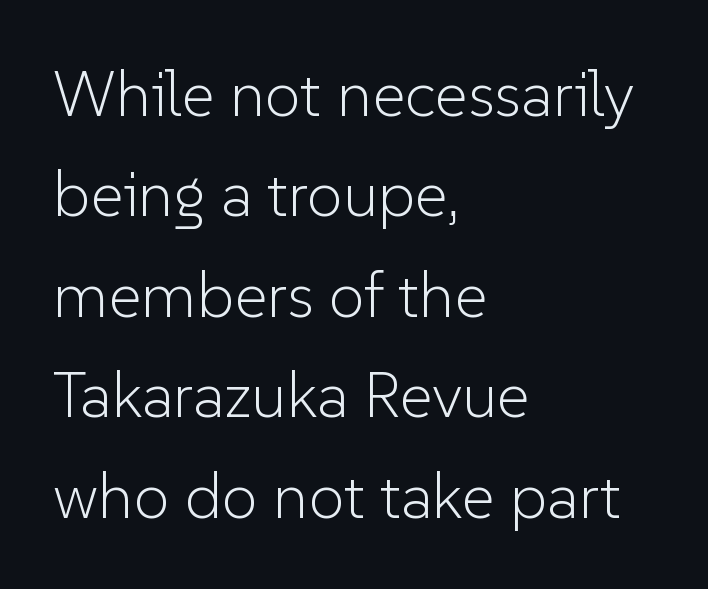
{"serif": "no", "italic": "no", "bold": "no", "weight": "light", "width": "normal", "stroke_contrast": "low", "x_height": "medium", "monospaced": "no", "underline": "no", "align": "left", "line_spacing": "normal", "line_spacing_ratio": 1.57, "letter_spacing": "normal", "letter_spacing_em": 0.0, "glyph_px": 64}
